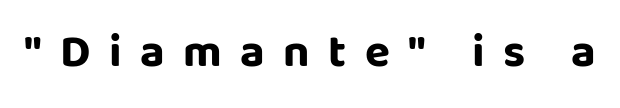
Q: Is the text bold? A: Yes.
Q: Is the text italic (slanted)? A: No, it is upright.
Q: Is the typeface a serif or a sans-serif typeface? A: Sans-serif.
Q: Is the text underlined? A: No.
Q: Is the spacing between letters normal or unusually wide? A: Unusually wide.
Q: Width (condensed, normal, or wide)? A: Normal.
Q: Stroke contrast? A: Low.
Q: x-height? A: Large.
Q: Monospaced? A: No.
